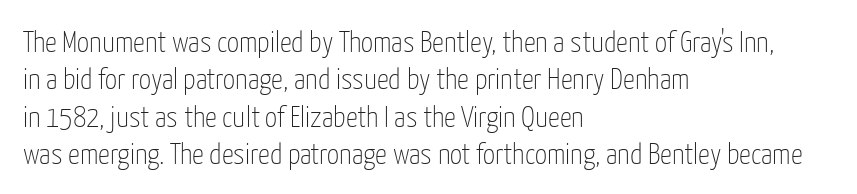
Italic? Not at all — the glyphs are vertical. Regular leading. Inter-character spacing is left at the font's built-in metrics. Has an underline been added? It has not. Layout note: lines flush left. You could not count columns in this text — the font is proportionally spaced.
